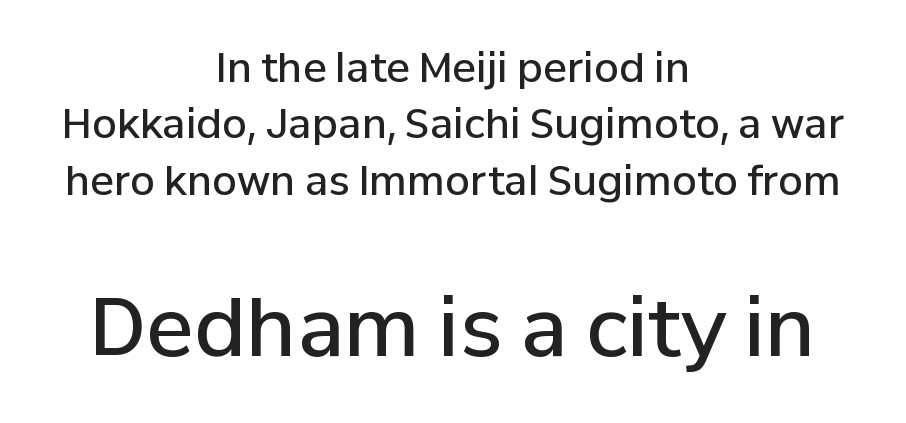
{"serif": "no", "italic": "no", "bold": "semi", "weight": "semibold", "width": "normal", "stroke_contrast": "low", "x_height": "medium", "monospaced": "no", "underline": "no", "align": "center", "line_spacing": "normal", "line_spacing_ratio": 1.41, "letter_spacing": "normal", "letter_spacing_em": 0.0, "larger_block": "second", "size_ratio": 2.0, "glyph_px": 80}
